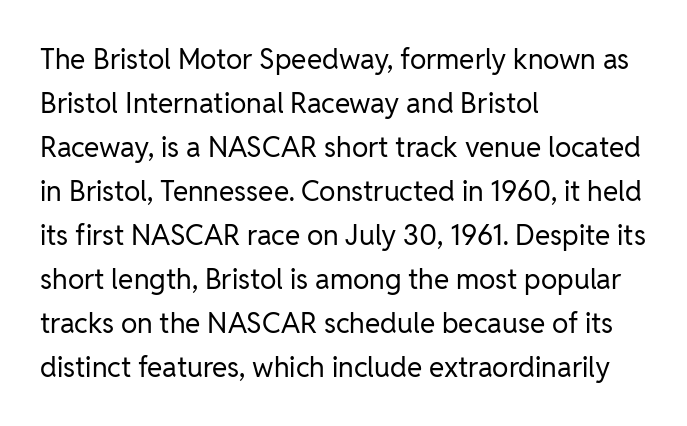
{"serif": "no", "italic": "no", "bold": "no", "weight": "regular", "width": "normal", "stroke_contrast": "low", "x_height": "medium", "monospaced": "no", "underline": "no", "align": "left", "line_spacing": "normal", "line_spacing_ratio": 1.57, "letter_spacing": "normal", "letter_spacing_em": 0.0, "glyph_px": 28}
